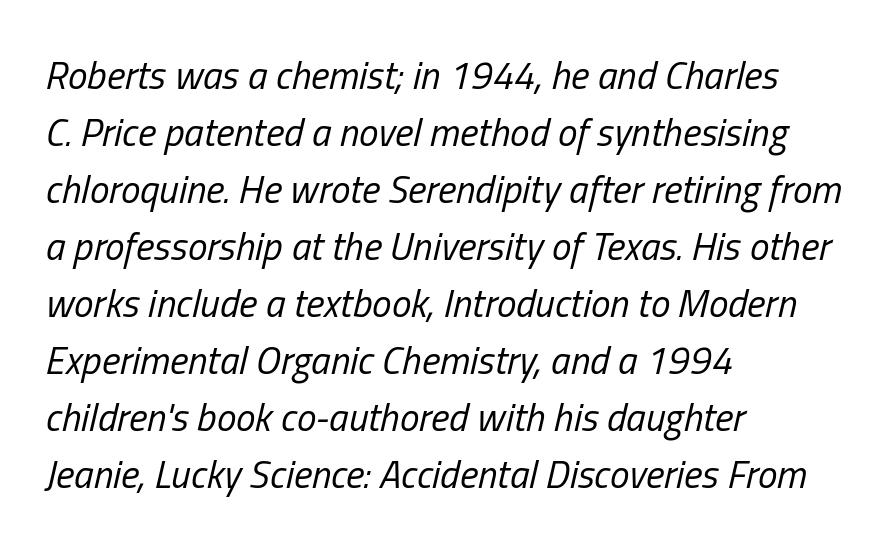
Q: Is the text bold? A: No.
Q: Is the text italic (slanted)? A: Yes, it leans right by about 13 degrees.
Q: Is the text underlined? A: No.
Q: How is the paragraph aligned? A: Left-aligned.
Q: Is the spacing between letters normal or unusually wide? A: Normal.
Q: Is the spacing between lines tight, normal or loose? A: Normal.
Q: Width (condensed, normal, or wide)? A: Condensed.
Q: Stroke contrast? A: Low.
Q: x-height? A: Medium.
Q: Monospaced? A: No.
